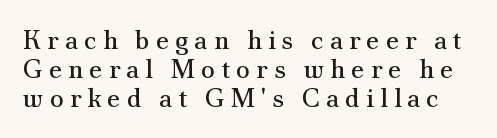
The image shows 26 px text type, upright; set tight line spacing (1.11x), unusually wide letter spacing (+0.23 em), not underlined.
